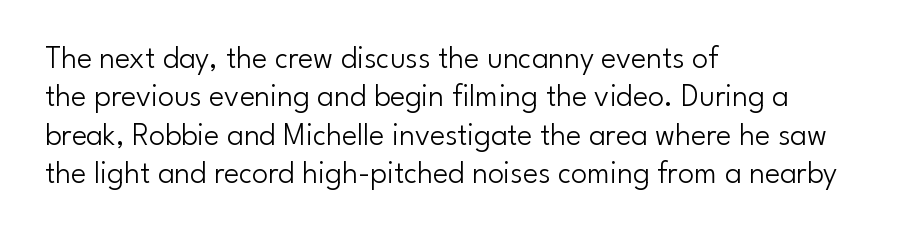
{"serif": "no", "italic": "no", "bold": "no", "weight": "light", "width": "normal", "stroke_contrast": "low", "x_height": "small", "monospaced": "no", "underline": "no", "align": "left", "line_spacing_ratio": 1.2, "letter_spacing": "normal", "letter_spacing_em": 0.0, "glyph_px": 32}
